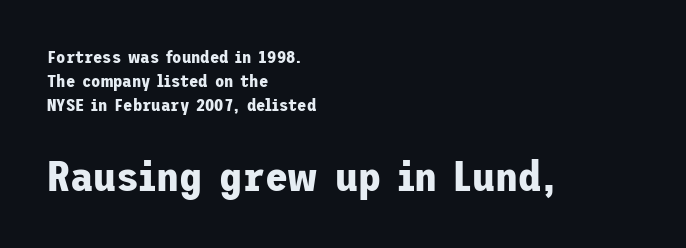
This sample uses an upright cut, with every glyph sitting square on the baseline. Check the space under the baseline: it is left empty. Weight check: bold — yes, fully. Grotesque or geometric, the face here clearly has no serifs. The rendering uses a moderate line-height, typical for paragraphs.
